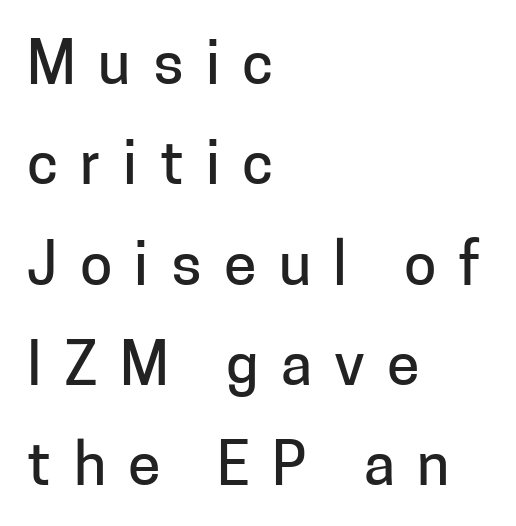
{"serif": "no", "italic": "no", "width": "normal", "stroke_contrast": "low", "x_height": "medium", "monospaced": "no", "underline": "no", "align": "left", "line_spacing": "normal", "line_spacing_ratio": 1.7, "letter_spacing": "wide", "letter_spacing_em": 0.38, "glyph_px": 59}
